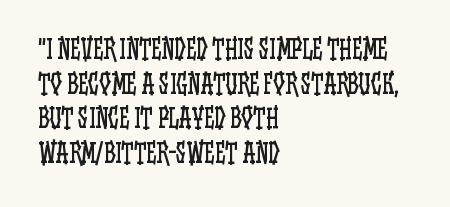
No chunkiness to these letters — they're not bold. A classic flush-left, rag-right setting is used for this passage. One glance says typical: line gaps are just what's usual. The letters sit at their default tracking, neither squeezed nor spread.
